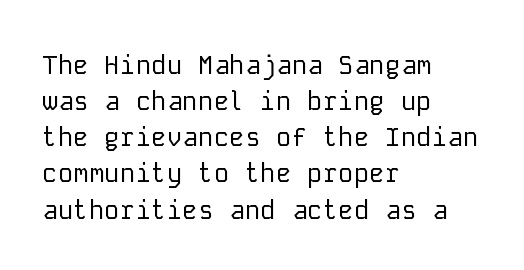
Teacher's note: observe the even left margin — that is flush-left alignment. Students, note that the glyphs here touch the page at normal intervals. Do the letters lean? They stand straight. Descenders hang freely into open space. Stem width sits at or under what a default text font uses.
